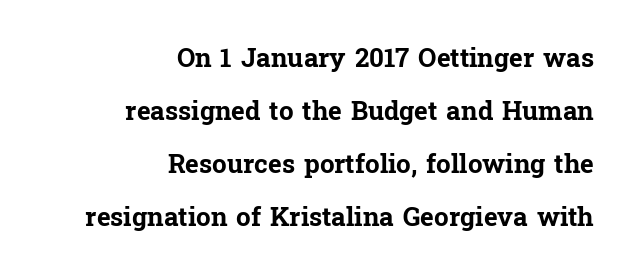
The image shows 26 px bold type, upright; set right-aligned, loose line spacing (2.04x), normal letter spacing, not underlined.
